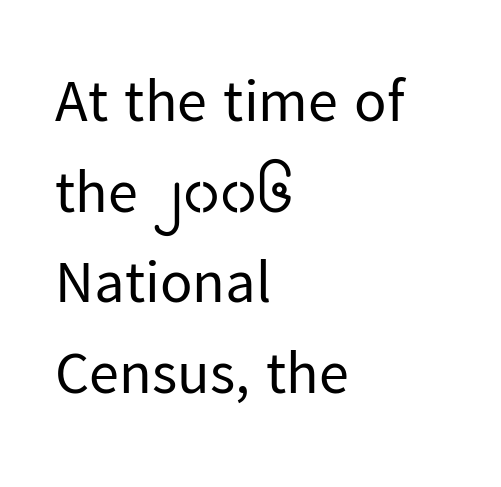
Q: Is the text bold? A: No.
Q: Is the text italic (slanted)? A: No, it is upright.
Q: Is the typeface a serif or a sans-serif typeface? A: Sans-serif.
Q: Is the text underlined? A: No.
Q: How is the paragraph aligned? A: Left-aligned.
Q: Is the spacing between letters normal or unusually wide? A: Normal.
Q: Is the spacing between lines tight, normal or loose? A: Normal.
Q: Width (condensed, normal, or wide)? A: Normal.
Q: Stroke contrast? A: Low.
Q: x-height? A: Medium.
Q: Monospaced? A: No.
